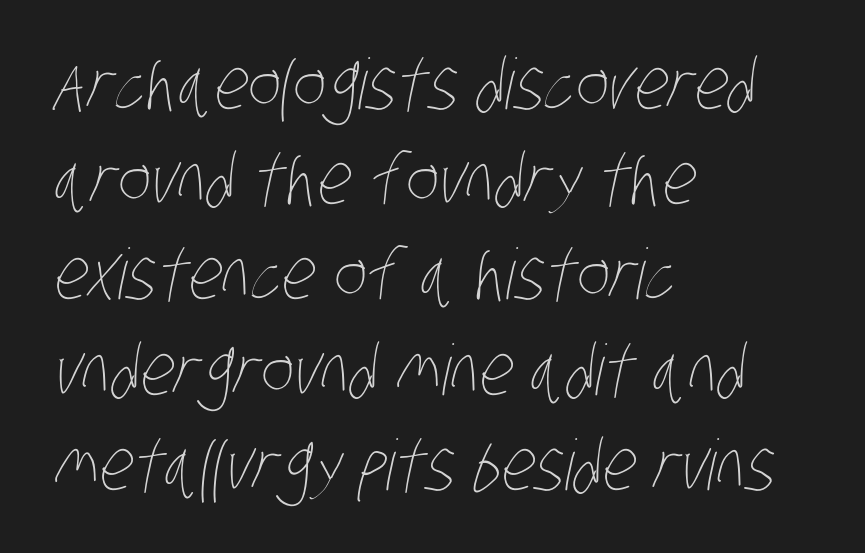
{"bold": "no", "weight": "thin", "width": "condensed", "stroke_contrast": "low", "x_height": "large", "monospaced": "no", "underline": "no", "align": "left", "line_spacing": "normal", "line_spacing_ratio": 1.36, "letter_spacing": "normal", "letter_spacing_em": 0.0, "glyph_px": 70}
